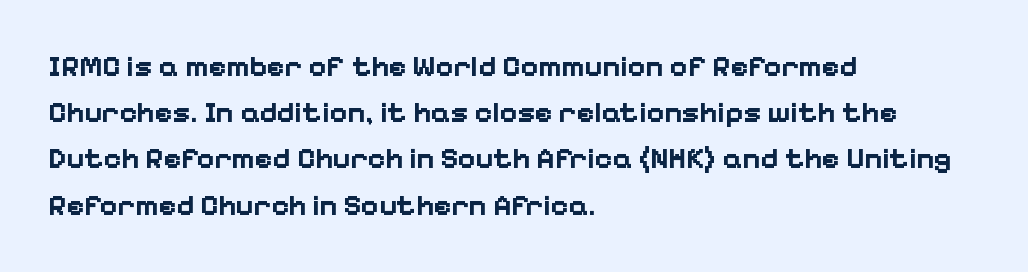
{"serif": "no", "italic": "no", "bold": "yes", "weight": "bold", "width": "normal", "stroke_contrast": "low", "x_height": "medium", "monospaced": "no", "underline": "no", "align": "left", "line_spacing": "normal", "line_spacing_ratio": 1.54, "letter_spacing": "normal", "letter_spacing_em": 0.0, "glyph_px": 30}
